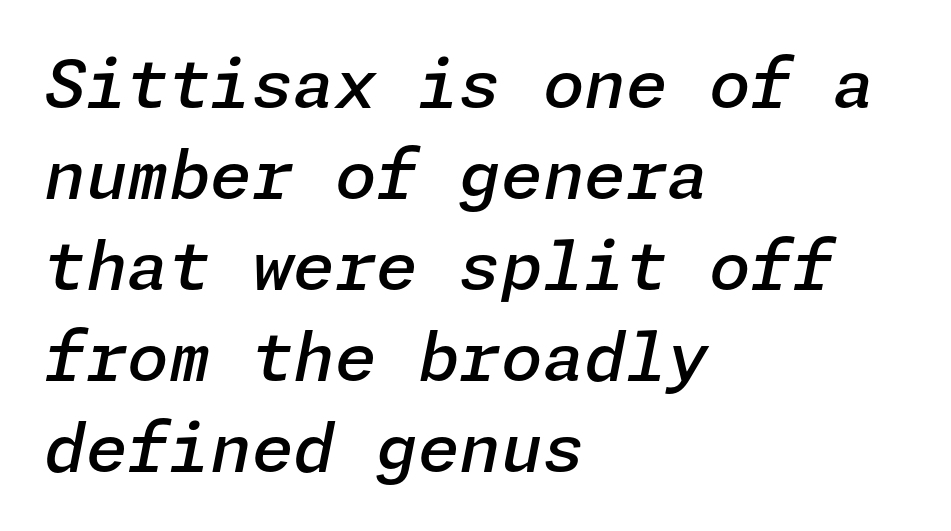
The words here are not underlined. Layout note: lines flush left. Is the letter spacing exaggerated? No — it looks like the ordinary default. The whole block is typeset with a tilt. The leading is moderate, giving the passage an even texture. The rendering uses a semibold face; strokes are thickened but not to full bold.
